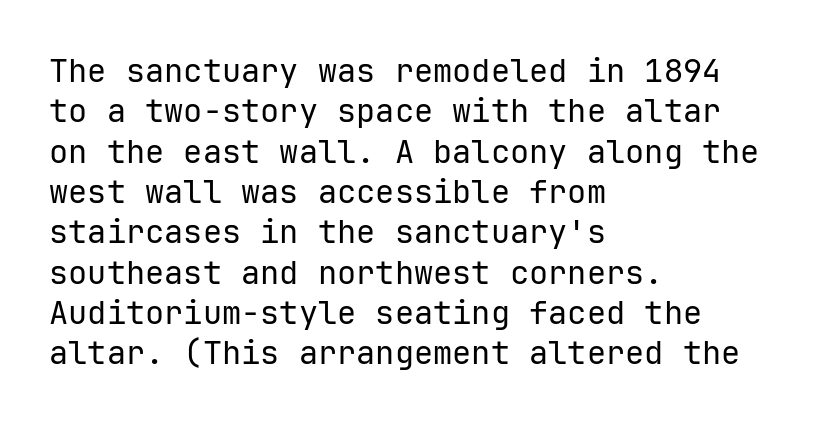
Looks like terminal output: every glyph gets an equal slot. The passage shown is typeset with a sans-serif family. The letterforms sit at book weight or below. The passage is arranged the way most books set body copy — flush left. If you drew a line through each stem, it would be perfectly vertical.
